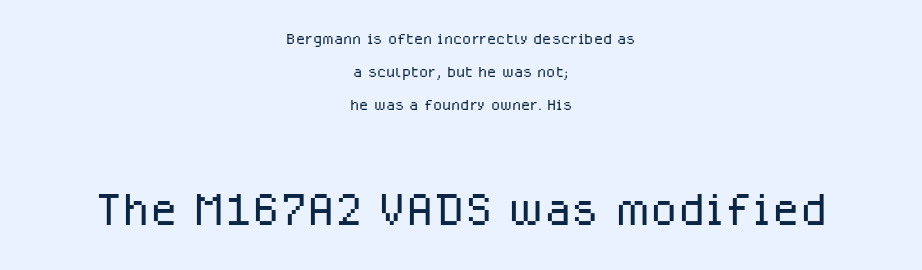
Q: Is the text bold? A: No.
Q: Is the text italic (slanted)? A: No, it is upright.
Q: Is the typeface a serif or a sans-serif typeface? A: Sans-serif.
Q: Is the text underlined? A: No.
Q: How is the paragraph aligned? A: Centered.
Q: Is the spacing between letters normal or unusually wide? A: Normal.
Q: Is the spacing between lines tight, normal or loose? A: Normal.
Q: Which block of text is set in a larger size, the first (top) or the second (bottom)? A: The second (bottom) one.
Q: Width (condensed, normal, or wide)? A: Normal.
Q: Stroke contrast? A: Low.
Q: x-height? A: Medium.
Q: Monospaced? A: No.
